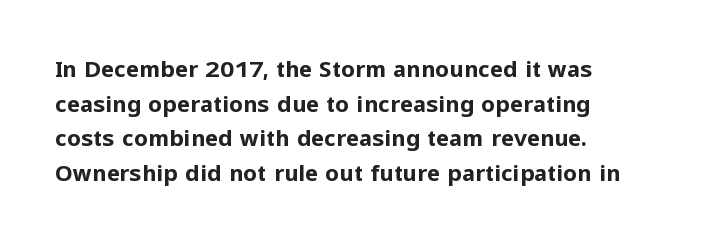
{"italic": "no", "bold": "yes", "underline": "no", "align": "left", "line_spacing": "normal", "line_spacing_ratio": 1.57, "letter_spacing": "normal", "letter_spacing_em": 0.0, "glyph_px": 22}
